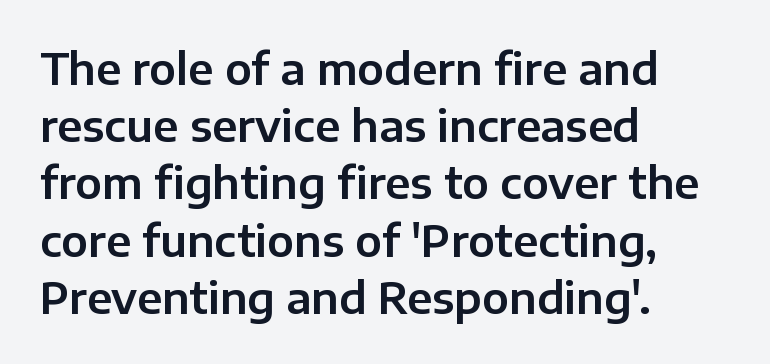
A student would call this left alignment; a typographer would say flush left, rag right. The type is set solid horizontally, with unmodified tracking. Note the varied advance widths — an 'i' is clearly narrower than an 'm'. The axis of the letterforms is exactly vertical. Just letters on the line, the space beneath them empty.
